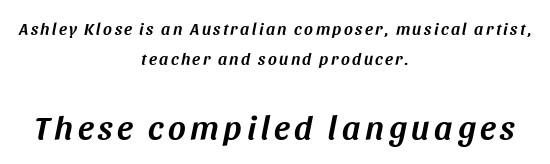
Reading down the block, each line starts at a different indent, mirrored at its end. Type without underlining. Spacing verdict: proportional, widths tailored to each character. Character size in the trailing block exceeds that of the leading block.
